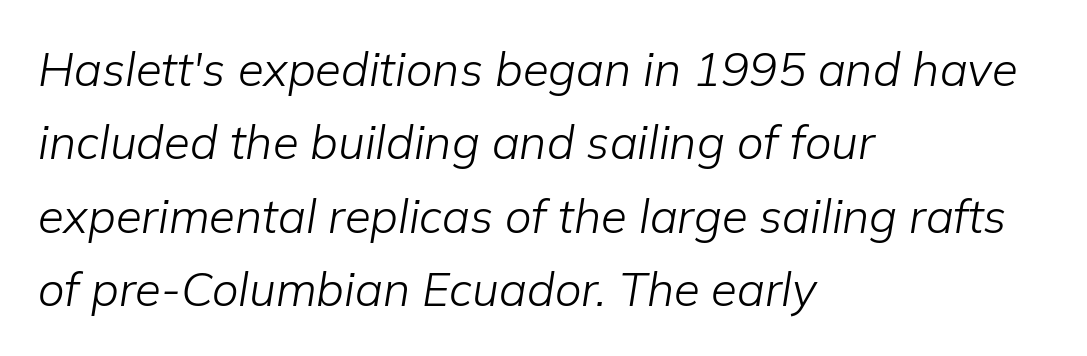
Each line starts at the same left margin while the right side varies. The letterforms sit shoulder to shoulder at normal distance. This is oblique type, the kind used for emphasis or titles. Nothing heavy about these letters — not bold at all. Each letter keeps its own natural width here, so spacing adapts to shape.
